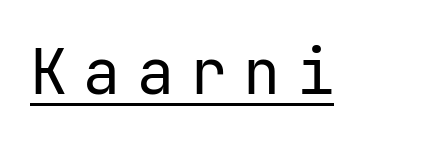
{"serif": "no", "italic": "no", "bold": "no", "weight": "regular", "width": "normal", "stroke_contrast": "low", "x_height": "medium", "underline": "yes", "letter_spacing": "wide", "letter_spacing_em": 0.26, "glyph_px": 62}
